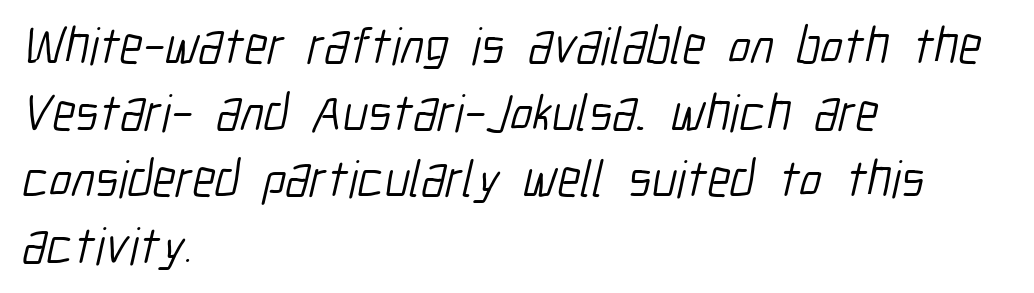
Leftover space on each line is placed entirely after the last word. Is the type heavy? It reads as light-to-regular instead. Quick note: interline space is typical. The gaps between neighbouring characters are ordinary and unremarkable. Varying glyph widths throughout — classic text-font behaviour. The rendering shows plain stroke endings on the letterforms — a sans-serif design.
